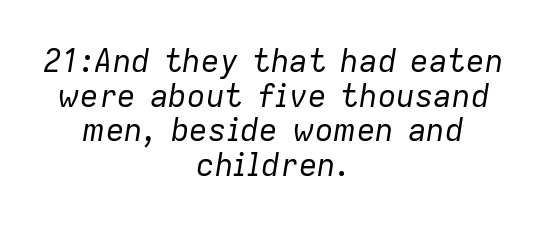
The font is comparable to plain body text, perhaps lighter. The typography opts for an oblique posture over an upright one. Leading: reduced. Each letter keeps its own natural width here, so spacing adapts to shape. Decoration check: the copy has no underline. How are the letters spaced? Ordinarily, with no added tracking.
